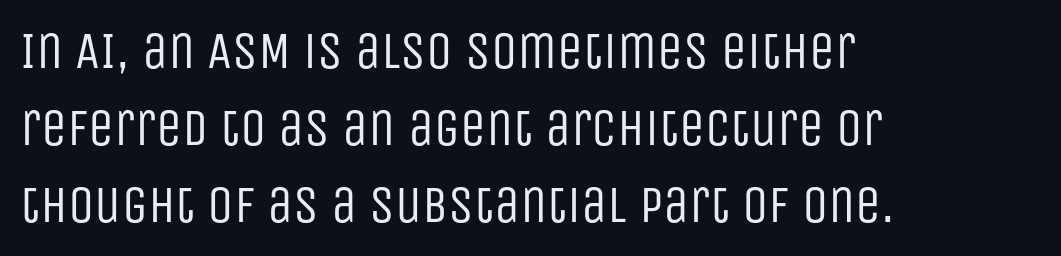
Q: Is the text bold? A: No.
Q: Is the text italic (slanted)? A: No, it is upright.
Q: Is the typeface a serif or a sans-serif typeface? A: Sans-serif.
Q: Is the text underlined? A: No.
Q: How is the paragraph aligned? A: Left-aligned.
Q: Is the spacing between letters normal or unusually wide? A: Normal.
Q: Is the spacing between lines tight, normal or loose? A: Normal.
Q: Width (condensed, normal, or wide)? A: Condensed.
Q: Stroke contrast? A: Low.
Q: x-height? A: Large.
Q: Monospaced? A: No.
